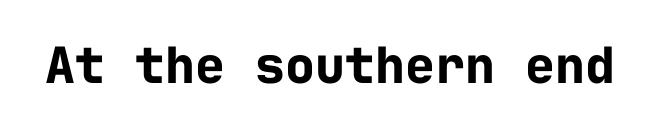
Q: Is the text bold? A: Yes.
Q: Is the text italic (slanted)? A: No, it is upright.
Q: Is the typeface a serif or a sans-serif typeface? A: Sans-serif.
Q: Is the text underlined? A: No.
Q: Is the spacing between letters normal or unusually wide? A: Normal.
Q: Width (condensed, normal, or wide)? A: Normal.
Q: Stroke contrast? A: Low.
Q: x-height? A: Medium.
Q: Monospaced? A: Yes.
